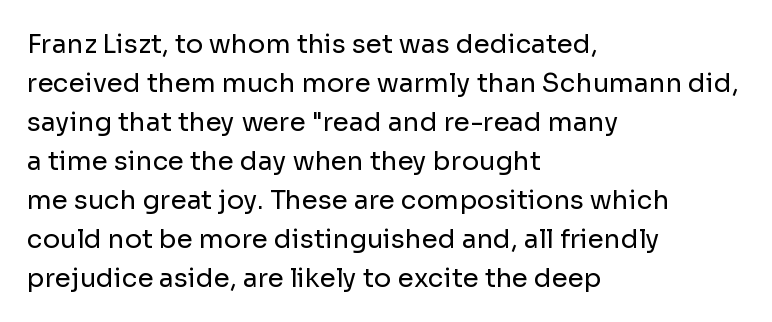
Q: Is the text bold? A: No.
Q: Is the text italic (slanted)? A: No, it is upright.
Q: Is the text underlined? A: No.
Q: How is the paragraph aligned? A: Left-aligned.
Q: Is the spacing between letters normal or unusually wide? A: Normal.
Q: Is the spacing between lines tight, normal or loose? A: Normal.
